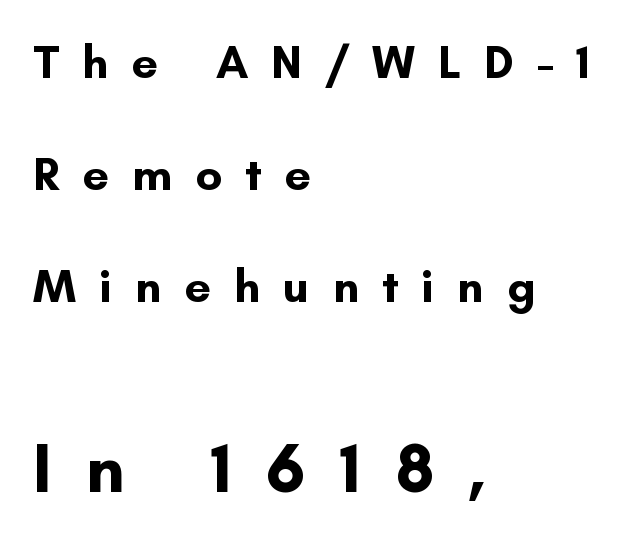
Q: Is the text bold? A: Yes.
Q: Is the text italic (slanted)? A: No, it is upright.
Q: Is the typeface a serif or a sans-serif typeface? A: Sans-serif.
Q: Is the text underlined? A: No.
Q: How is the paragraph aligned? A: Left-aligned.
Q: Is the spacing between letters normal or unusually wide? A: Unusually wide.
Q: Is the spacing between lines tight, normal or loose? A: Loose.
Q: Which block of text is set in a larger size, the first (top) or the second (bottom)? A: The second (bottom) one.
Q: Width (condensed, normal, or wide)? A: Normal.
Q: Stroke contrast? A: Low.
Q: x-height? A: Small.
Q: Monospaced? A: No.
